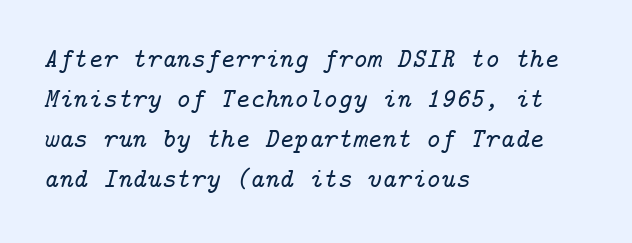
{"serif": "yes", "italic": "yes", "lean": "right", "slant_degrees": 14, "width": "normal", "stroke_contrast": "low", "x_height": "medium", "underline": "no", "align": "left", "line_spacing": "normal", "line_spacing_ratio": 1.43, "letter_spacing": "normal", "letter_spacing_em": 0.0, "glyph_px": 28}
